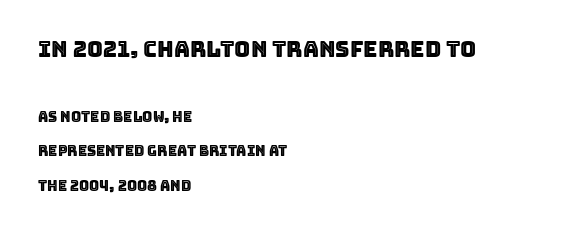
Q: Is the text italic (slanted)? A: No, it is upright.
Q: Is the text underlined? A: No.
Q: How is the paragraph aligned? A: Left-aligned.
Q: Is the spacing between letters normal or unusually wide? A: Normal.
Q: Is the spacing between lines tight, normal or loose? A: Loose.
Q: Which block of text is set in a larger size, the first (top) or the second (bottom)? A: The first (top) one.
